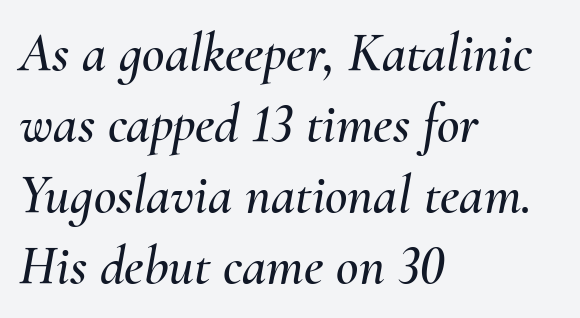
Q: Is the text italic (slanted)? A: Yes, it leans right by about 10 degrees.
Q: Is the text underlined? A: No.
Q: How is the paragraph aligned? A: Left-aligned.
Q: Is the spacing between letters normal or unusually wide? A: Normal.
Q: Is the spacing between lines tight, normal or loose? A: Normal.
Q: Width (condensed, normal, or wide)? A: Normal.
Q: Stroke contrast? A: Medium.
Q: x-height? A: Small.
Q: Monospaced? A: No.
